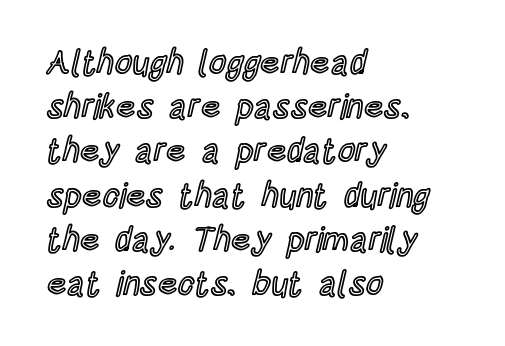
Q: Is the text italic (slanted)? A: Yes.
Q: Is the text underlined? A: No.
Q: How is the paragraph aligned? A: Left-aligned.
Q: Is the spacing between letters normal or unusually wide? A: Normal.
Q: Is the spacing between lines tight, normal or loose? A: Normal.
Q: Width (condensed, normal, or wide)? A: Condensed.
Q: x-height? A: Large.
Q: Monospaced? A: No.
